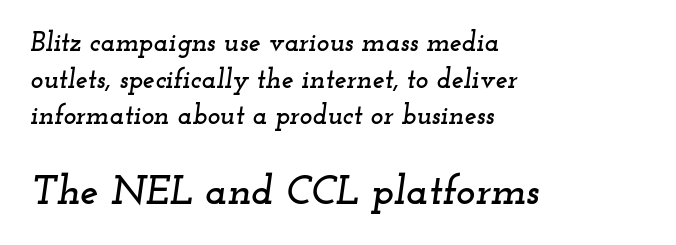
The font family rendered here belongs to the serif group. The face used here has a pronounced slope to its letters. The face used here appears at its bigger size in the lower chunk. In terms of leading, this rendering sits right in the middle. One-word summary of the alignment: left. Spacing between characters is what you'd get straight out of the box.
